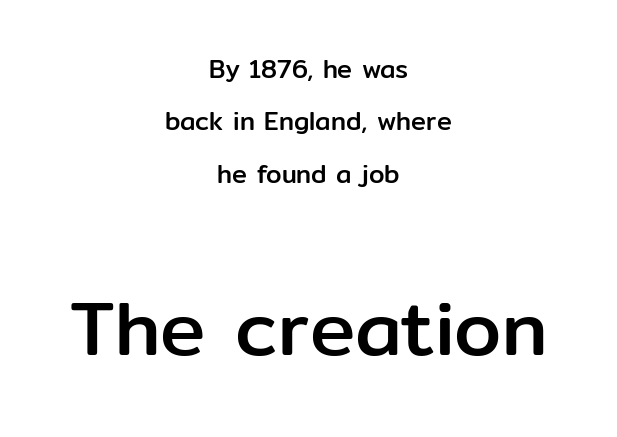
In terms of leading, this rendering errs on the spacious side. Size hierarchy here favors the trailing block over the leading one. The gap between lines stays unmarked. What stands out about the letter spacing? Nothing — it is the standard amount. Nope, not italic — everything's standing straight. This rendering employs a face without finishing strokes, i.e., a sans-serif.
